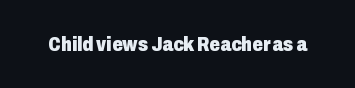
The letterforms sit shoulder to shoulder at normal distance. These lines were composed using upright roman letters. Check the space under the baseline: it is left empty. The sample has been set heavy, in full bold.
